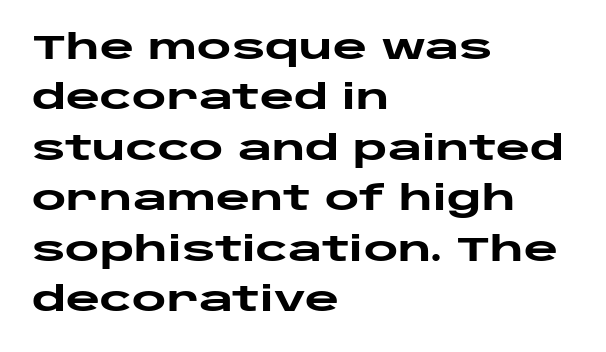
Q: Is the text bold? A: Yes.
Q: Is the text italic (slanted)? A: No, it is upright.
Q: Is the typeface a serif or a sans-serif typeface? A: Sans-serif.
Q: Is the text underlined? A: No.
Q: How is the paragraph aligned? A: Left-aligned.
Q: Is the spacing between letters normal or unusually wide? A: Normal.
Q: Is the spacing between lines tight, normal or loose? A: Normal.
Q: Width (condensed, normal, or wide)? A: Wide.
Q: Stroke contrast? A: Low.
Q: x-height? A: Large.
Q: Monospaced? A: No.
